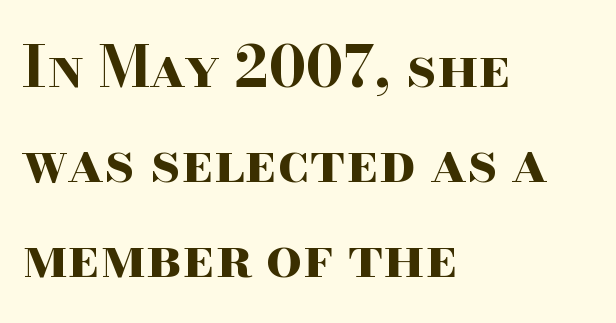
{"serif": "yes", "italic": "no", "bold": "yes", "weight": "bold", "width": "wide", "stroke_contrast": "high", "x_height": "small", "monospaced": "no", "underline": "no", "align": "left", "line_spacing": "normal", "line_spacing_ratio": 1.67, "letter_spacing": "normal", "letter_spacing_em": 0.0, "glyph_px": 57}
